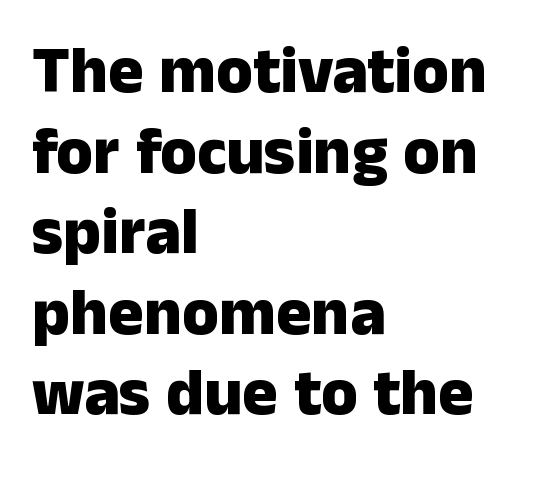
The image shows 66 px heavy sans-serif type, upright; set left-aligned, line spacing 1.22x, normal letter spacing, not underlined; low stroke contrast and a medium x-height.
